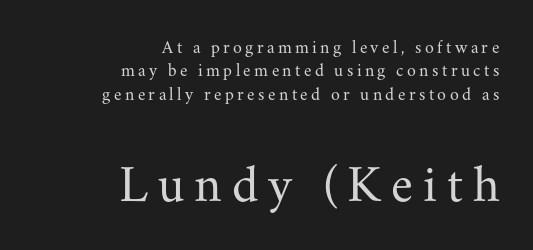
The image shows 53 px regular-weight serif type, upright; set right-aligned, normal line spacing (1.3x), not underlined; the second (bottom) block is 2.94x larger; medium stroke contrast and a small x-height.
